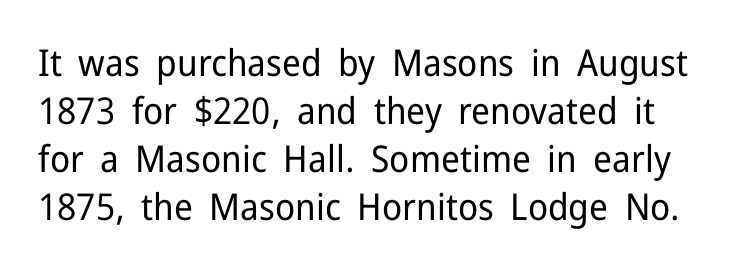
Q: Is the text bold? A: No.
Q: Is the text italic (slanted)? A: No, it is upright.
Q: Is the typeface a serif or a sans-serif typeface? A: Sans-serif.
Q: Is the text underlined? A: No.
Q: Is the spacing between letters normal or unusually wide? A: Normal.
Q: Is the spacing between lines tight, normal or loose? A: Normal.
Q: Width (condensed, normal, or wide)? A: Normal.
Q: Stroke contrast? A: Low.
Q: x-height? A: Medium.
Q: Monospaced? A: No.
